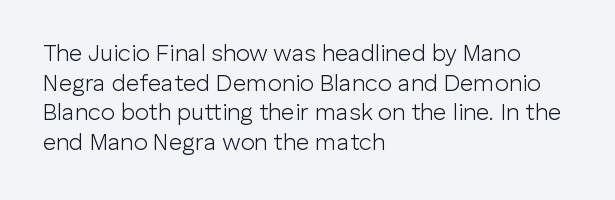
{"italic": "no", "bold": "no", "underline": "no", "align": "left", "line_spacing": "normal", "line_spacing_ratio": 1.29, "letter_spacing": "normal", "letter_spacing_em": 0.0, "glyph_px": 23}
